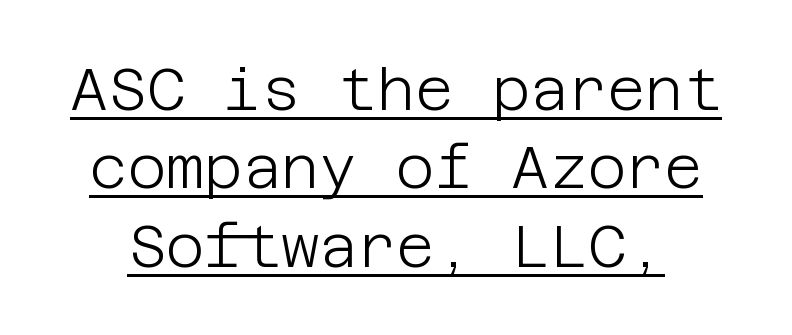
There is no visible air inserted between adjacent glyphs. No chunkiness to these letters — they're not bold. Quick note: not italic, upright. A rule runs beneath these lines of type. Vertical spacing — default.
